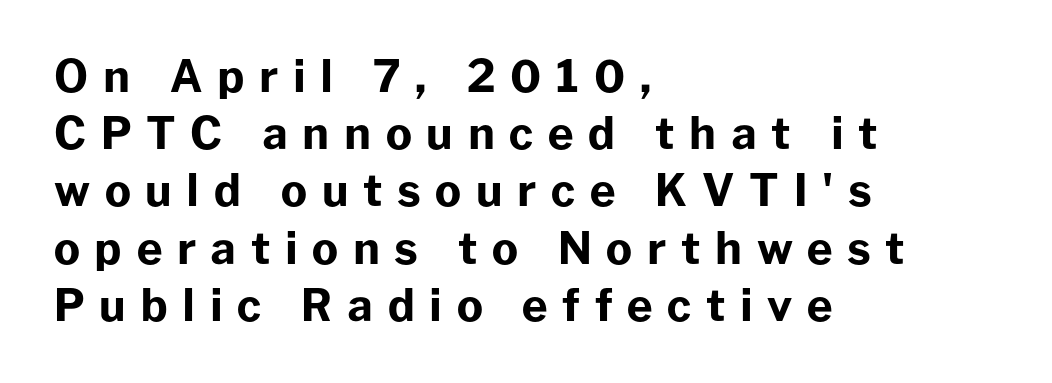
The image shows 44 px bold sans-serif type, upright; set left-aligned, normal line spacing (1.3x), unusually wide letter spacing (+0.33 em), not underlined; low stroke contrast and a medium x-height.
